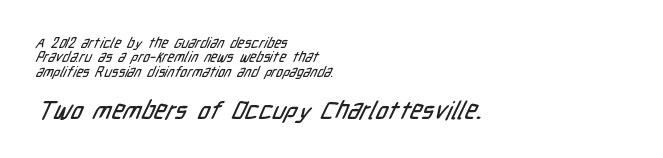
{"underline": "no", "align": "left", "line_spacing": "tight", "line_spacing_ratio": 1.02, "letter_spacing": "normal", "letter_spacing_em": 0.0, "larger_block": "second", "size_ratio": 1.79, "glyph_px": 25}
